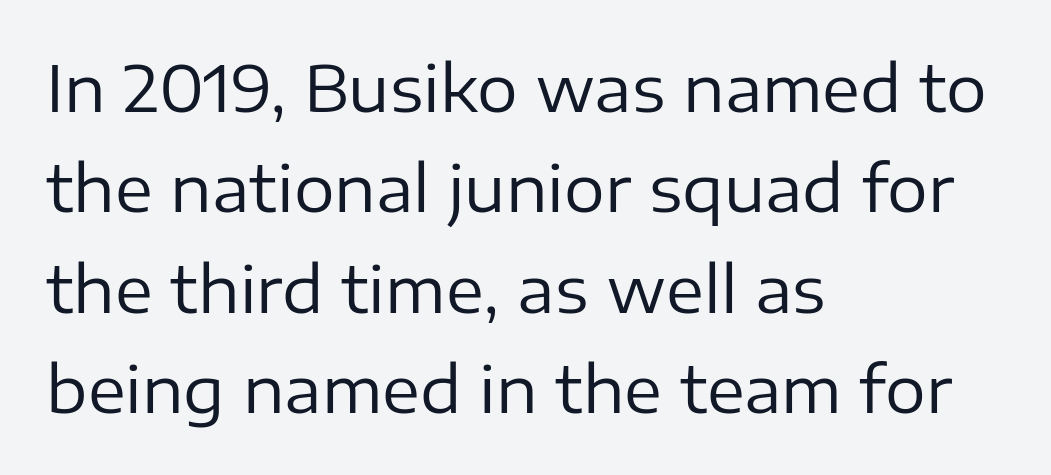
{"serif": "no", "italic": "no", "bold": "no", "weight": "regular", "width": "normal", "stroke_contrast": "low", "x_height": "medium", "monospaced": "no", "underline": "no", "align": "left", "line_spacing": "normal", "line_spacing_ratio": 1.57, "letter_spacing": "normal", "letter_spacing_em": 0.0, "glyph_px": 64}
